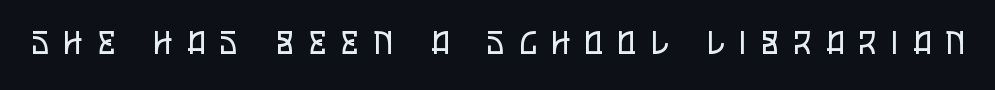
On a weight scale, this lands at 450 or below. The face used here is proportionally spaced, like ordinary book or web type. Loose tracking; the words dissolve into strings of separated letters. The designer went with a sans here, leaving each stem footless.
